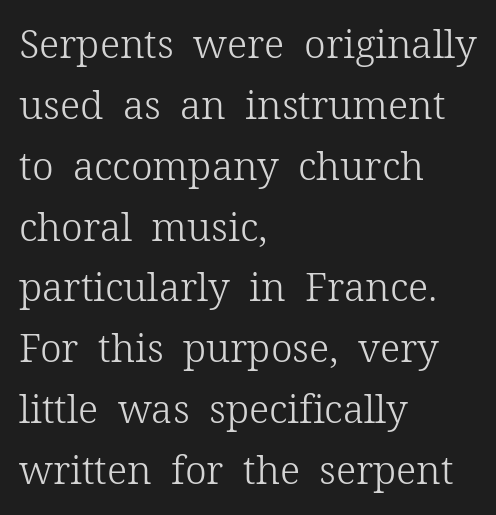
Q: Is the text bold? A: No.
Q: Is the text italic (slanted)? A: No, it is upright.
Q: Is the typeface a serif or a sans-serif typeface? A: Serif.
Q: Is the text underlined? A: No.
Q: How is the paragraph aligned? A: Left-aligned.
Q: Is the spacing between letters normal or unusually wide? A: Normal.
Q: Is the spacing between lines tight, normal or loose? A: Normal.
Q: Width (condensed, normal, or wide)? A: Normal.
Q: Stroke contrast? A: Low.
Q: x-height? A: Medium.
Q: Monospaced? A: No.
